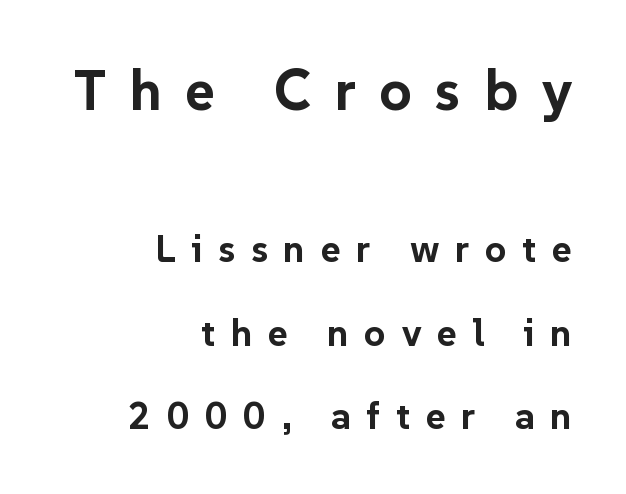
The image shows 57 px bold sans-serif type, upright; set right-aligned, loose line spacing (2.19x), unusually wide letter spacing (+0.41 em), not underlined; the first (top) block is 1.5x larger; low stroke contrast and a medium x-height.
